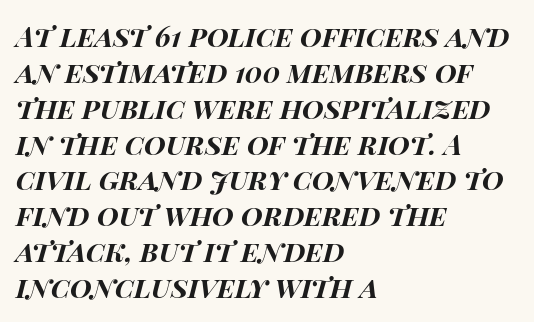
Honestly, the row spacing looks completely unremarkable. Nobody touched the tracking dial on this one. All the whitespace from short lines collects on the right. This sample has the flowing, uneven cadence of proportional lettering. Heavy-handed strokes throughout: this text is bold.
